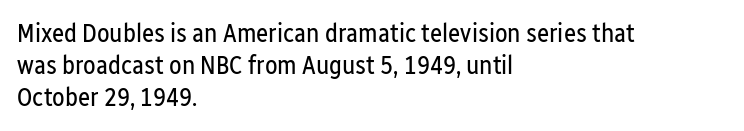
{"italic": "no", "bold": "no", "underline": "no", "align": "left", "line_spacing_ratio": 1.24, "letter_spacing": "normal", "letter_spacing_em": 0.0, "glyph_px": 26}
